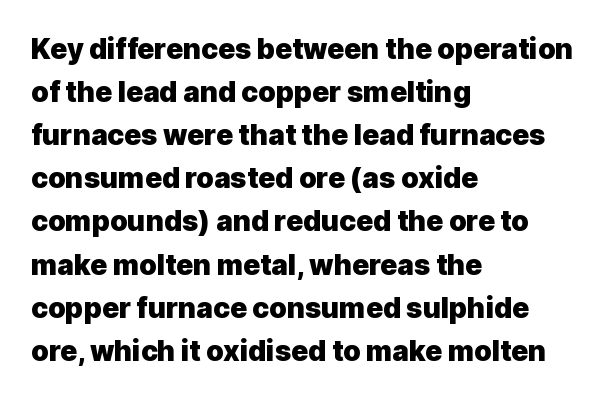
Q: Is the text bold? A: Yes.
Q: Is the text italic (slanted)? A: No, it is upright.
Q: Is the typeface a serif or a sans-serif typeface? A: Sans-serif.
Q: Is the text underlined? A: No.
Q: How is the paragraph aligned? A: Left-aligned.
Q: Is the spacing between letters normal or unusually wide? A: Normal.
Q: Is the spacing between lines tight, normal or loose? A: Normal.
Q: Width (condensed, normal, or wide)? A: Normal.
Q: x-height? A: Medium.
Q: Monospaced? A: No.
